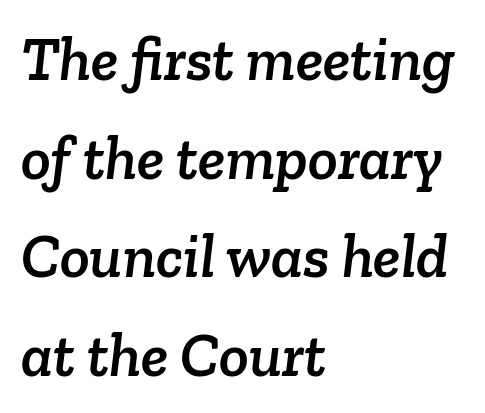
The image shows 62 px serif type; set left-aligned, normal line spacing (1.59x), normal letter spacing, not underlined; low stroke contrast and a medium x-height.
